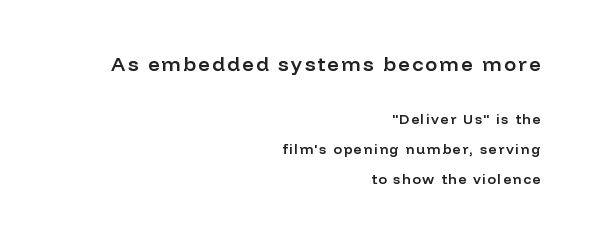
The image shows 20 px text type, upright; set right-aligned, loose line spacing (2.15x), not underlined; the first (top) block is 1.43x larger.
